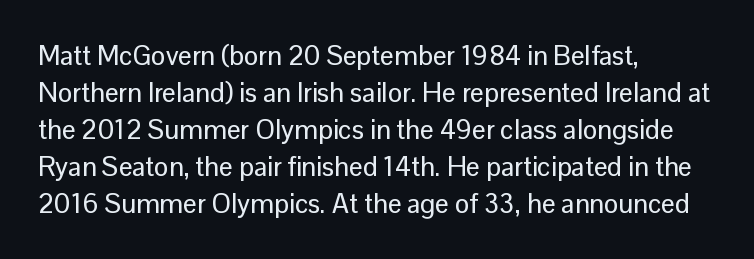
The image shows 27 px text type, upright; set left-aligned, normal line spacing (1.37x), normal letter spacing, not underlined.
